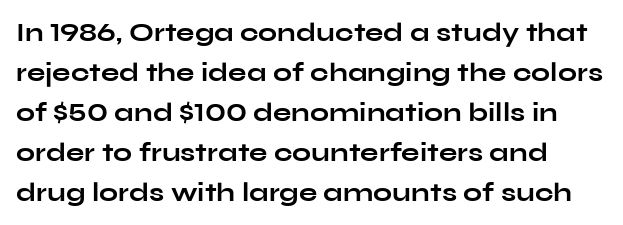
The image shows 27 px bold type, upright; set left-aligned, normal line spacing (1.48x), normal letter spacing, not underlined.
